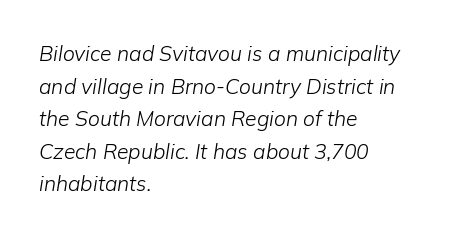
A student would call this left alignment; a typographer would say flush left, rag right. No extra tracking has been applied to these lines. Weight: regular or lighter. Letters rest on an invisible, unmarked baseline.
